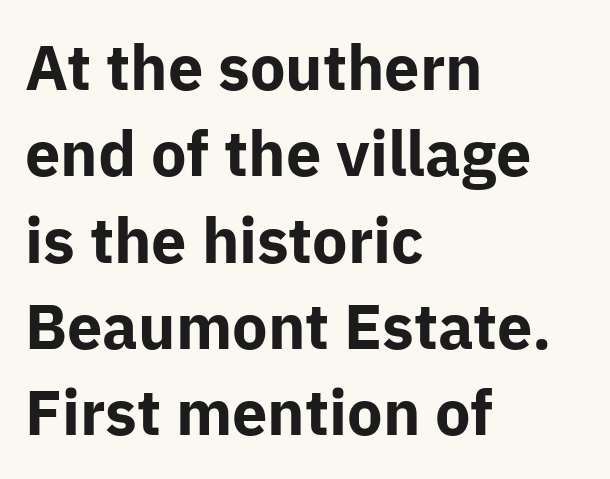
Q: Is the text bold? A: Yes.
Q: Is the text italic (slanted)? A: No, it is upright.
Q: Is the typeface a serif or a sans-serif typeface? A: Sans-serif.
Q: Is the text underlined? A: No.
Q: How is the paragraph aligned? A: Left-aligned.
Q: Is the spacing between letters normal or unusually wide? A: Normal.
Q: Is the spacing between lines tight, normal or loose? A: Normal.
Q: Width (condensed, normal, or wide)? A: Normal.
Q: Stroke contrast? A: Low.
Q: x-height? A: Medium.
Q: Monospaced? A: No.
